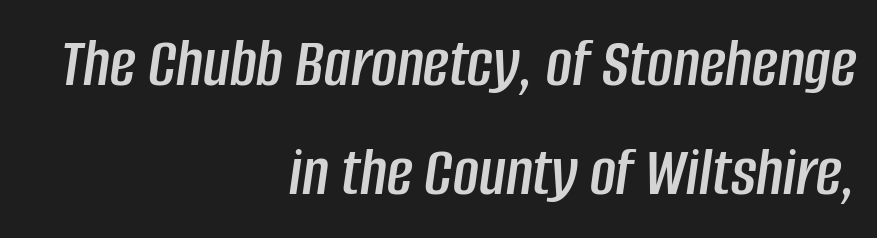
Rendered with sloped, italic letterforms. This sample keeps an unexceptional amount of space between lines. You could call the tracking neutral — neither tight nor loose. Layout note: lines flush right. Note the varied advance widths — an 'i' is clearly narrower than an 'm'.
